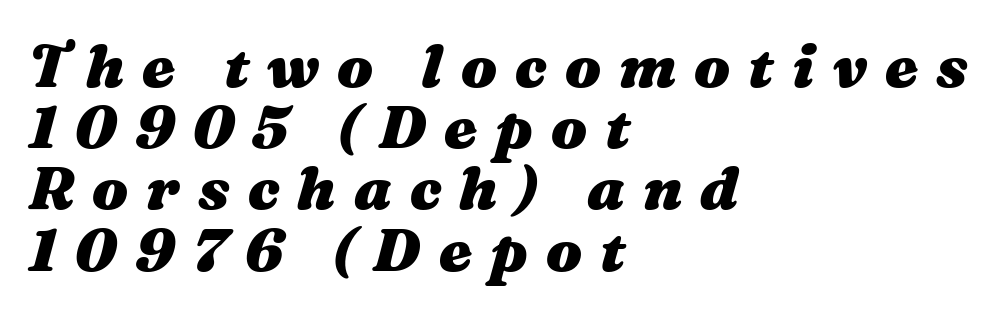
Varying glyph widths throughout — classic text-font behaviour. This is oblique type, the kind used for emphasis or titles. The space beneath each line is pristine and unruled. Emphasis by weight is at full strength: bold.
